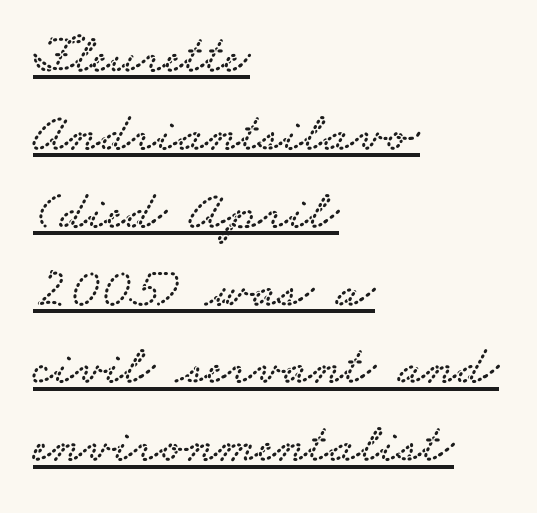
{"width": "wide", "stroke_contrast": "low", "x_height": "small", "monospaced": "no", "underline": "yes", "align": "left", "line_spacing": "normal", "line_spacing_ratio": 1.39, "letter_spacing": "normal", "letter_spacing_em": 0.0, "glyph_px": 56}
